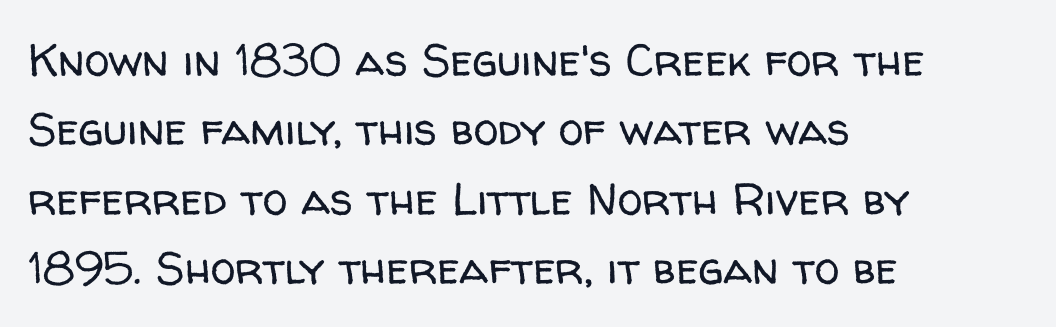
The image shows 45 px regular-weight sans-serif type, upright; set left-aligned, normal line spacing (1.54x), normal letter spacing, not underlined; low stroke contrast and a medium x-height.
